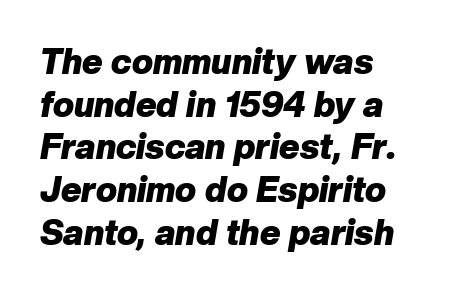
The image shows 35 px heavy type, italic (leaning right); set left-aligned, line spacing 1.22x, normal letter spacing, not underlined; low stroke contrast and a medium x-height.
